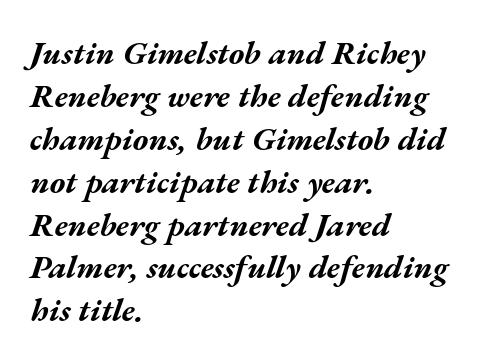
{"italic": "yes", "lean": "right", "slant_degrees": 17, "bold": "yes", "weight": "bold", "width": "wide", "stroke_contrast": "medium", "x_height": "medium", "monospaced": "no", "underline": "no", "align": "left", "line_spacing": "normal", "line_spacing_ratio": 1.3, "letter_spacing": "normal", "letter_spacing_em": 0.0, "glyph_px": 33}
